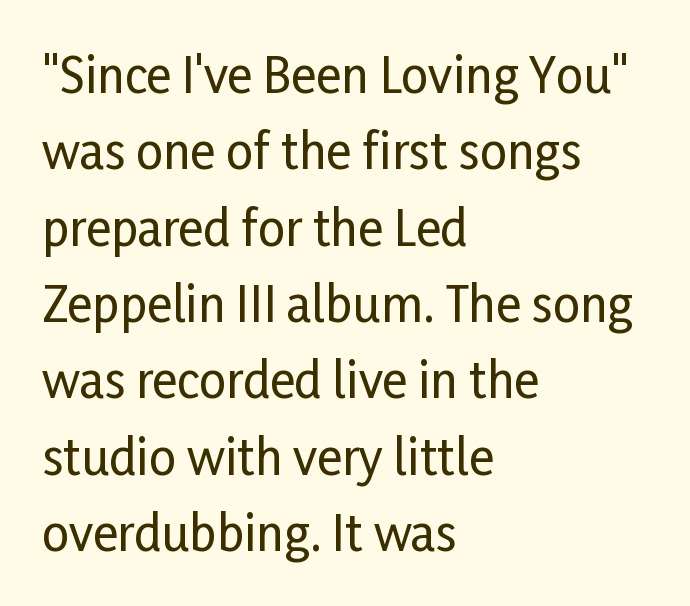
Q: Is the text italic (slanted)? A: No, it is upright.
Q: Is the typeface a serif or a sans-serif typeface? A: Sans-serif.
Q: Is the text underlined? A: No.
Q: How is the paragraph aligned? A: Left-aligned.
Q: Is the spacing between letters normal or unusually wide? A: Normal.
Q: Is the spacing between lines tight, normal or loose? A: Normal.
Q: Width (condensed, normal, or wide)? A: Condensed.
Q: Stroke contrast? A: Low.
Q: x-height? A: Medium.
Q: Monospaced? A: No.
